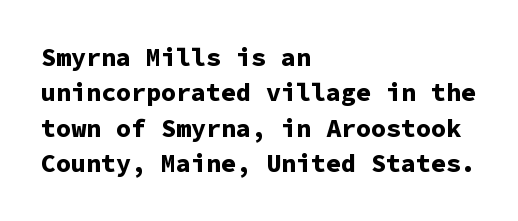
Q: Is the text bold? A: Yes.
Q: Is the text italic (slanted)? A: No, it is upright.
Q: Is the text underlined? A: No.
Q: How is the paragraph aligned? A: Left-aligned.
Q: Is the spacing between letters normal or unusually wide? A: Normal.
Q: Is the spacing between lines tight, normal or loose? A: Normal.
